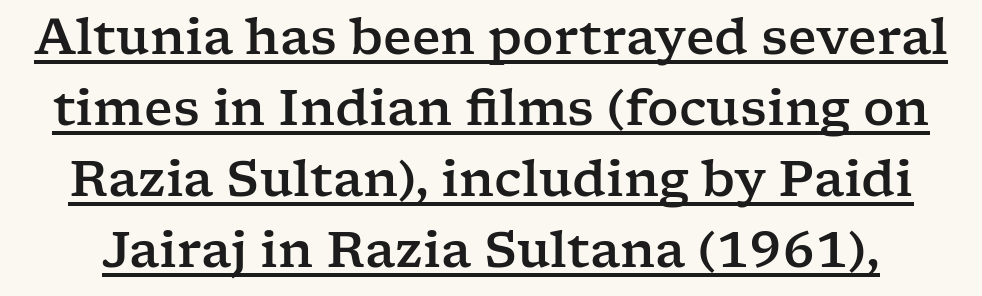
Q: Is the text italic (slanted)? A: No, it is upright.
Q: Is the typeface a serif or a sans-serif typeface? A: Serif.
Q: Is the text underlined? A: Yes.
Q: Is the spacing between letters normal or unusually wide? A: Normal.
Q: Is the spacing between lines tight, normal or loose? A: Normal.
Q: Width (condensed, normal, or wide)? A: Wide.
Q: Stroke contrast? A: Low.
Q: x-height? A: Medium.
Q: Monospaced? A: No.
